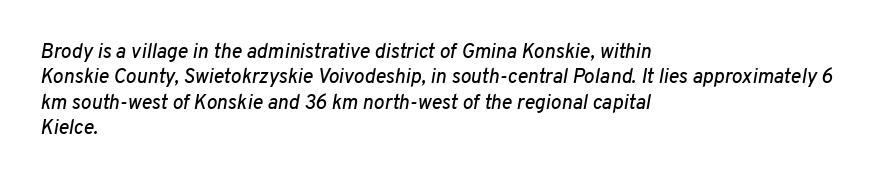
{"italic": "yes", "lean": "right", "slant_degrees": 10, "underline": "no", "align": "left", "line_spacing": "normal", "line_spacing_ratio": 1.27, "letter_spacing": "normal", "letter_spacing_em": 0.0, "glyph_px": 20}
